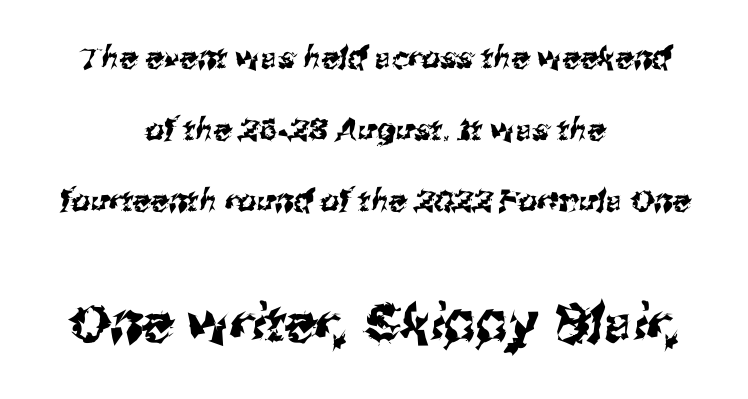
The image shows 52 px sans-serif type; set centered, loose line spacing (2.39x), normal letter spacing, not underlined; the second (bottom) block is 1.73x larger; medium stroke contrast and a medium x-height.
